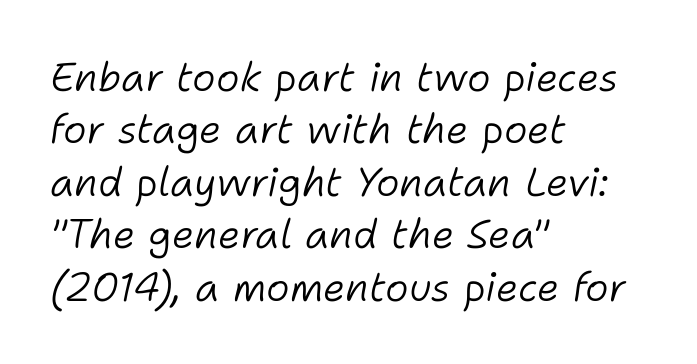
Q: Is the text bold? A: No.
Q: Is the text italic (slanted)? A: Yes, it leans right by about 11 degrees.
Q: Is the text underlined? A: No.
Q: How is the paragraph aligned? A: Left-aligned.
Q: Is the spacing between letters normal or unusually wide? A: Normal.
Q: Is the spacing between lines tight, normal or loose? A: Normal.
Q: Width (condensed, normal, or wide)? A: Normal.
Q: Stroke contrast? A: Low.
Q: x-height? A: Medium.
Q: Monospaced? A: No.
